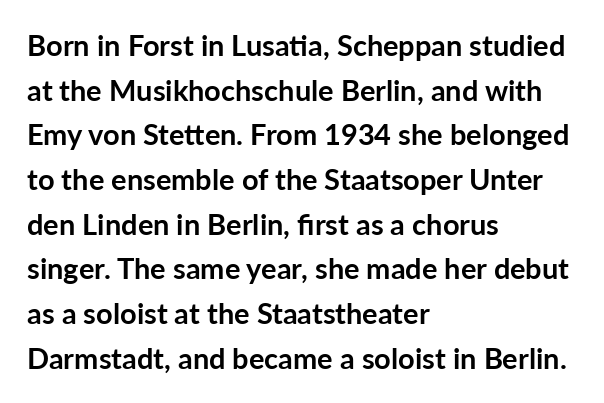
Q: Is the text bold? A: Yes.
Q: Is the text italic (slanted)? A: No, it is upright.
Q: Is the typeface a serif or a sans-serif typeface? A: Sans-serif.
Q: Is the text underlined? A: No.
Q: How is the paragraph aligned? A: Left-aligned.
Q: Is the spacing between letters normal or unusually wide? A: Normal.
Q: Is the spacing between lines tight, normal or loose? A: Normal.
Q: Width (condensed, normal, or wide)? A: Normal.
Q: Stroke contrast? A: Low.
Q: x-height? A: Medium.
Q: Monospaced? A: No.
